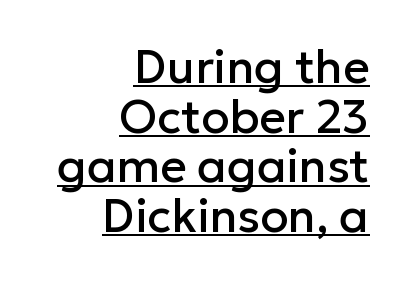
The image shows 46 px sans-serif type, upright; set right-aligned, tight line spacing (1.08x), normal letter spacing, underlined; low stroke contrast and a medium x-height.
